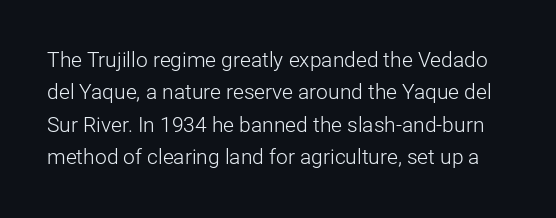
The image shows 21 px text type, upright; set normal line spacing (1.54x), normal letter spacing, not underlined.
